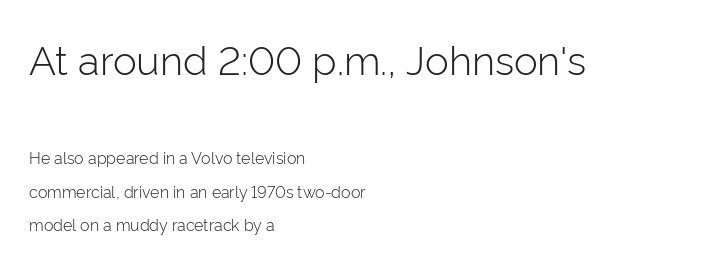
Think of a printed novel: that variable character pitch is what you see here. Caption: multi-line text, flush left, ragged right. The zone under the glyphs is completely vacant. Spacing between characters is what you'd get straight out of the box. Weight: not bold — regular or lighter.
